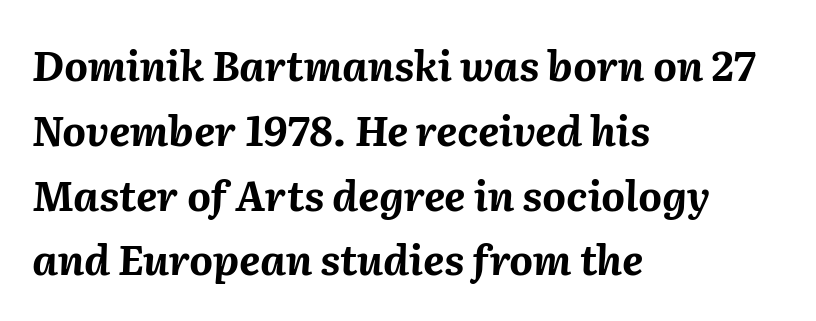
Q: Is the text bold? A: Yes.
Q: Is the text italic (slanted)? A: Yes, it leans right by about 2 degrees.
Q: Is the text underlined? A: No.
Q: How is the paragraph aligned? A: Left-aligned.
Q: Is the spacing between letters normal or unusually wide? A: Normal.
Q: Is the spacing between lines tight, normal or loose? A: Normal.
Q: Width (condensed, normal, or wide)? A: Normal.
Q: Stroke contrast? A: Medium.
Q: x-height? A: Medium.
Q: Monospaced? A: No.
